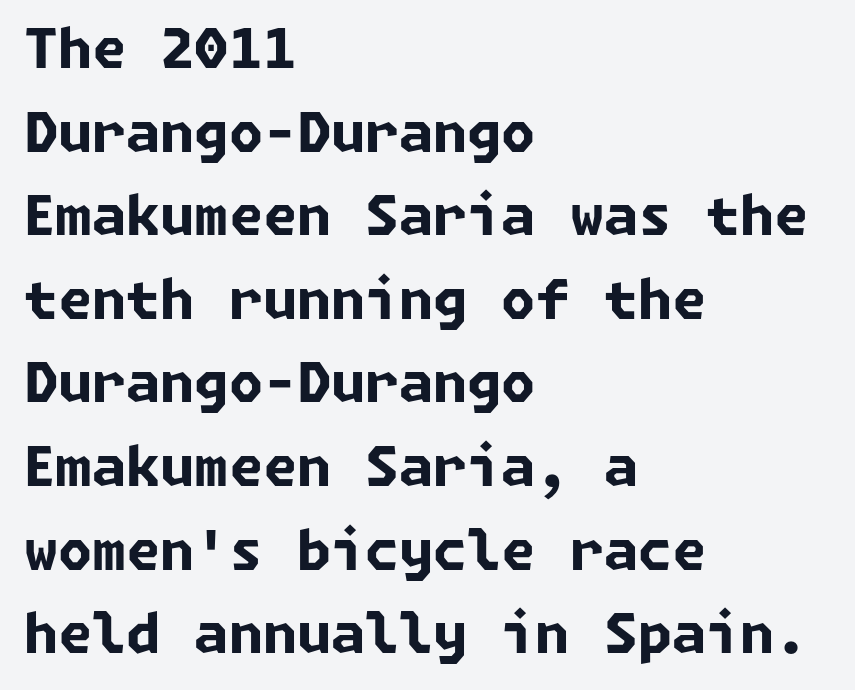
The image shows 55 px bold sans-serif type; set left-aligned, normal line spacing (1.52x), normal letter spacing, not underlined; low stroke contrast and a medium x-height.
